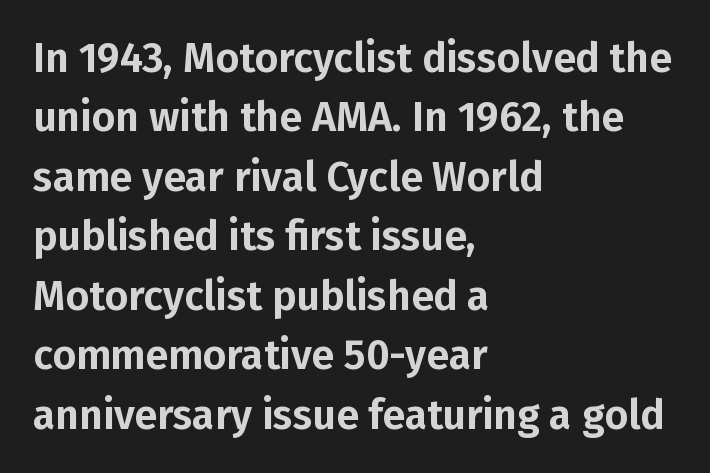
{"serif": "no", "italic": "no", "width": "normal", "stroke_contrast": "low", "x_height": "medium", "monospaced": "no", "underline": "no", "align": "left", "line_spacing": "normal", "line_spacing_ratio": 1.45, "letter_spacing": "normal", "letter_spacing_em": 0.0, "glyph_px": 41}
